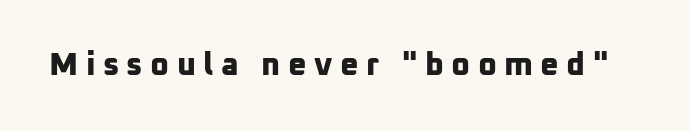
A sans-serif font was chosen for this passage. Spacing between characters has been opened up far beyond the box default. Compared with an ordinary text face, these strokes are far heavier — a full bold. Think of a printed novel: that variable character pitch is what you see here. Underlining? Definitely not there.
